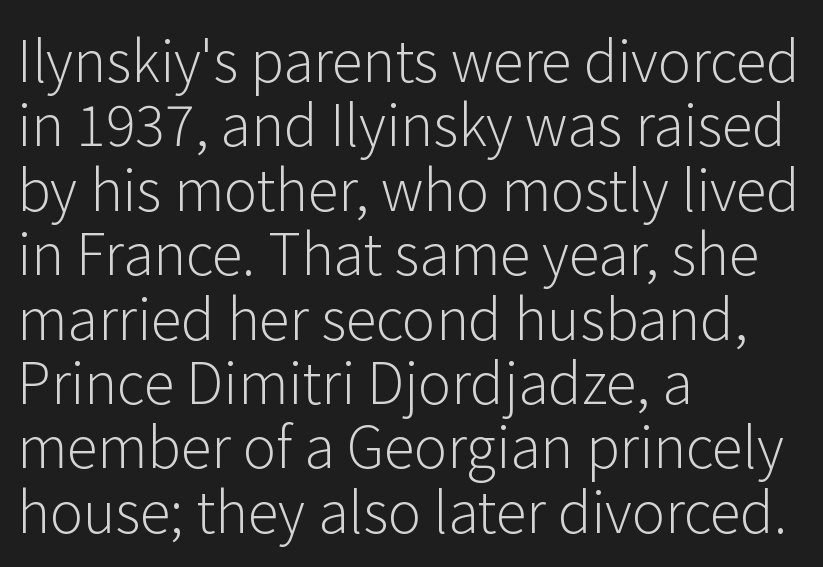
These lines were composed using upright roman letters. Character widths vary here, with narrow letters taking less room than wide ones. Honestly, the rows look squashed on top of each other. Clear beneath every line of the passage. Here the glyphs are tracked normally, forming tight word shapes.
